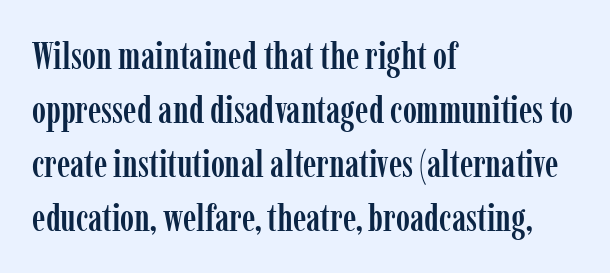
The image shows 38 px condensed serif type, upright; set left-aligned, normal line spacing (1.42x), normal letter spacing, not underlined; low stroke contrast and a medium x-height.
